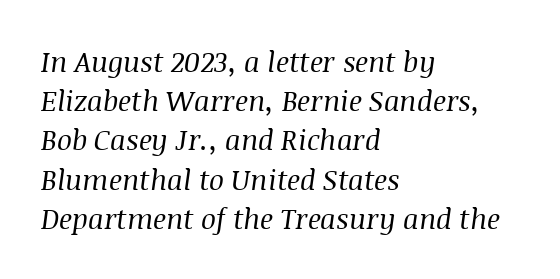
{"serif": "yes", "italic": "yes", "lean": "right", "slant_degrees": 8, "bold": "no", "weight": "regular", "width": "normal", "stroke_contrast": "medium", "x_height": "large", "monospaced": "no", "underline": "no", "align": "left", "line_spacing": "normal", "line_spacing_ratio": 1.4, "letter_spacing": "normal", "letter_spacing_em": 0.0, "glyph_px": 28}
